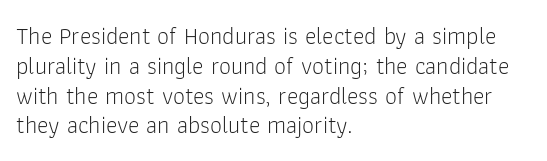
If you drew a line through each stem, it would be perfectly vertical. Tracking value appears to be zero — textbook default spacing. The rag falls on the right side of this text block. The face looks like a standard text weight, possibly lighter. The string is rendered with underlining switched off.
